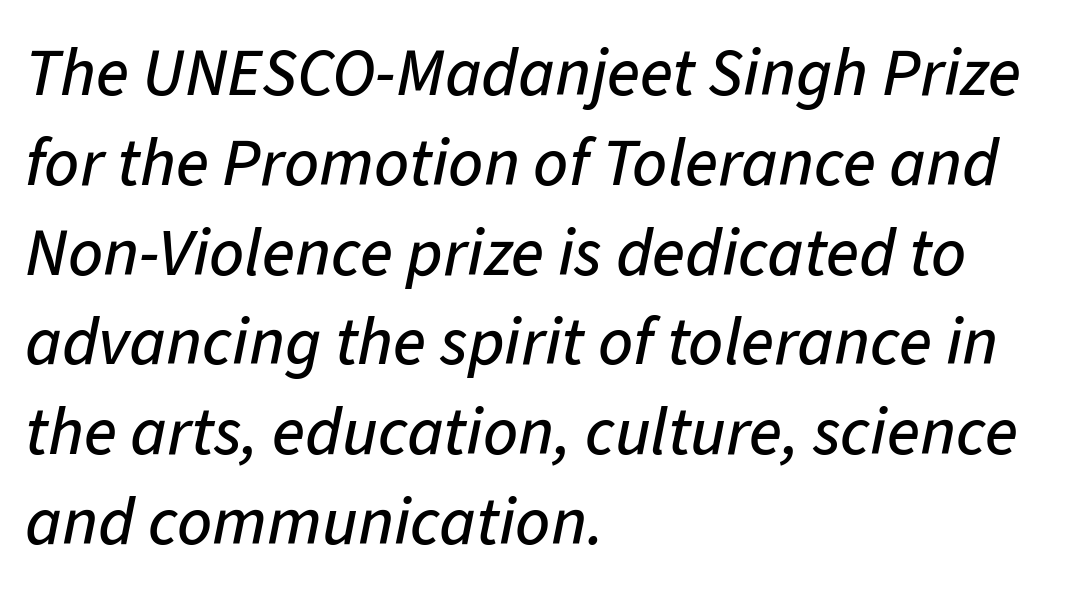
The image shows 68 px text type, italic (leaning right); set left-aligned, normal line spacing (1.32x), normal letter spacing, not underlined; low stroke contrast and a medium x-height.
